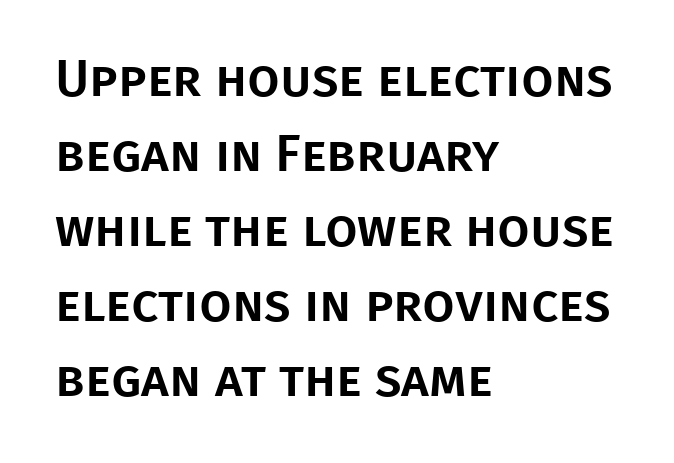
The rendering uses natural spacing where letterforms have individual widths. The lettering holds an erect, upright posture throughout. In terms of letterform style, serifs are entirely absent. Plain, unruled lines of type.
